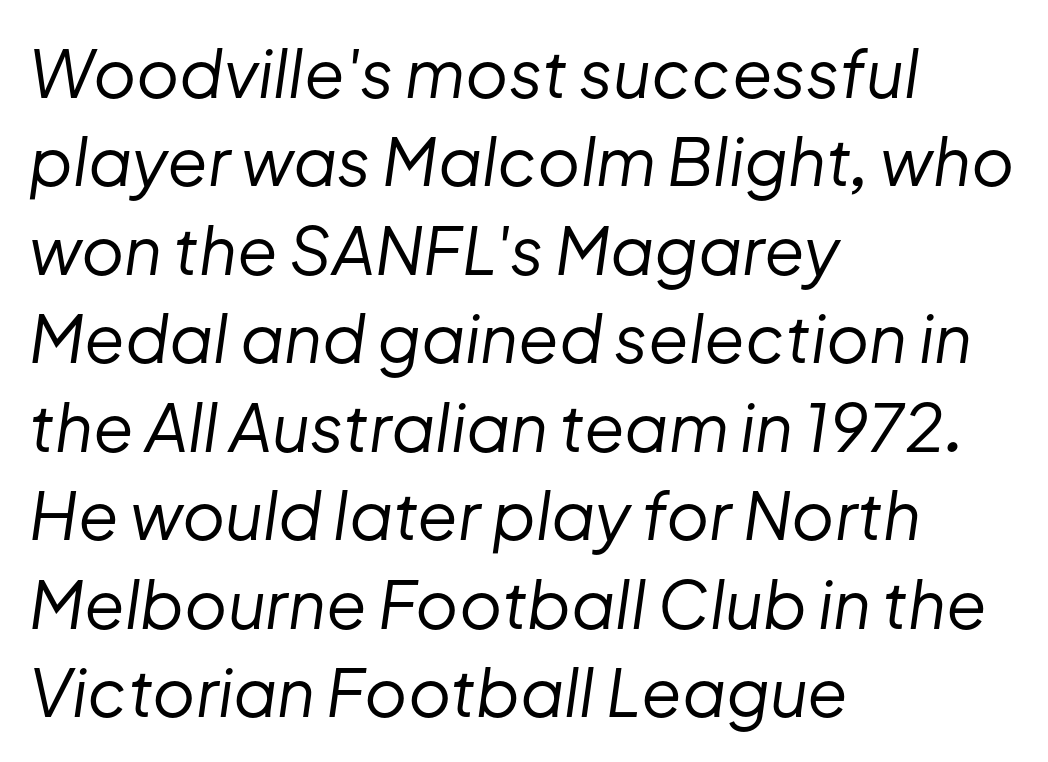
Q: Is the text bold? A: No.
Q: Is the text italic (slanted)? A: Yes, it leans right by about 8 degrees.
Q: Is the text underlined? A: No.
Q: How is the paragraph aligned? A: Left-aligned.
Q: Is the spacing between letters normal or unusually wide? A: Normal.
Q: Is the spacing between lines tight, normal or loose? A: Normal.
Q: Width (condensed, normal, or wide)? A: Normal.
Q: Stroke contrast? A: Low.
Q: x-height? A: Medium.
Q: Monospaced? A: No.
